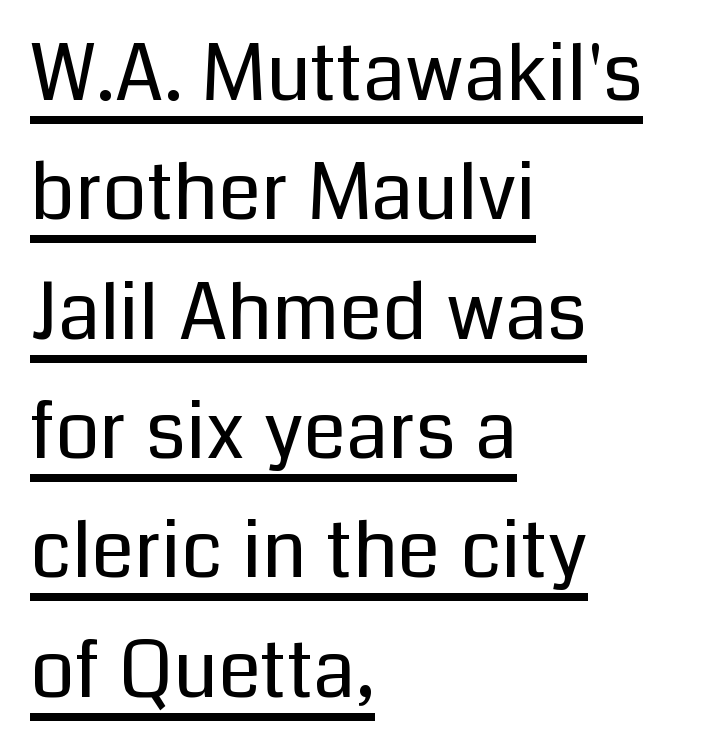
The font family rendered here belongs to the sans-serif group. These characters rest on top of a visible drawn line. What stands out about the letter spacing? Nothing — it is the standard amount. Spacing verdict: proportional, widths tailored to each character.
